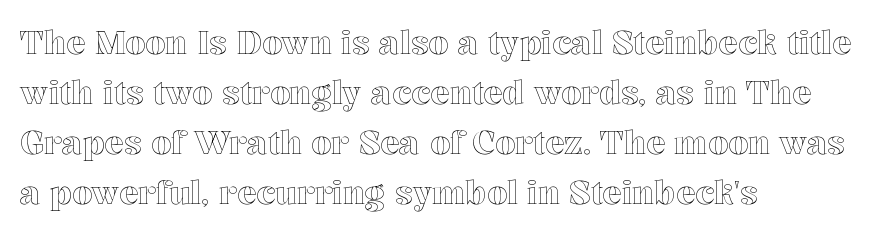
Q: Is the text italic (slanted)? A: No, it is upright.
Q: Is the text underlined? A: No.
Q: How is the paragraph aligned? A: Left-aligned.
Q: Is the spacing between letters normal or unusually wide? A: Normal.
Q: Is the spacing between lines tight, normal or loose? A: Normal.
Q: Width (condensed, normal, or wide)? A: Normal.
Q: x-height? A: Medium.
Q: Monospaced? A: No.
